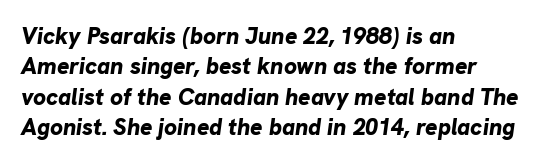
The letters are bold, with thick, heavy strokes. There's an unmistakable incline to the writing here. The paragraph has a hard left edge and a soft right edge. How would I describe the line gaps? Plain and ordinary. Quick note: underline off.
